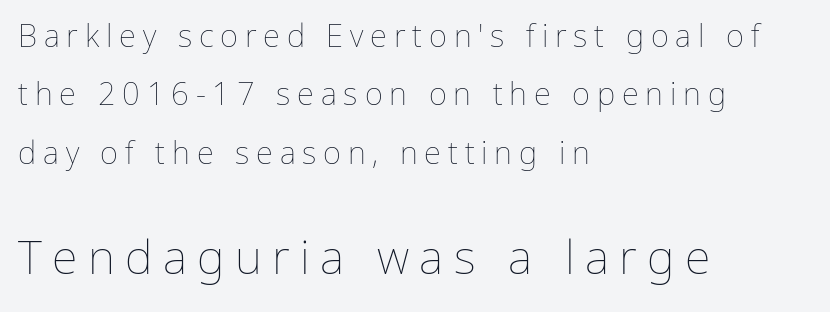
The image shows 47 px thin type, upright; set left-aligned, line spacing 1.88x, unusually wide letter spacing (+0.22 em), not underlined; the second (bottom) block is 1.52x larger; low stroke contrast and a medium x-height.
